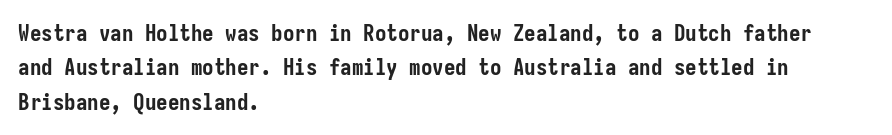
The image shows 23 px bold type, upright; set left-aligned, normal line spacing (1.5x), normal letter spacing, not underlined.
